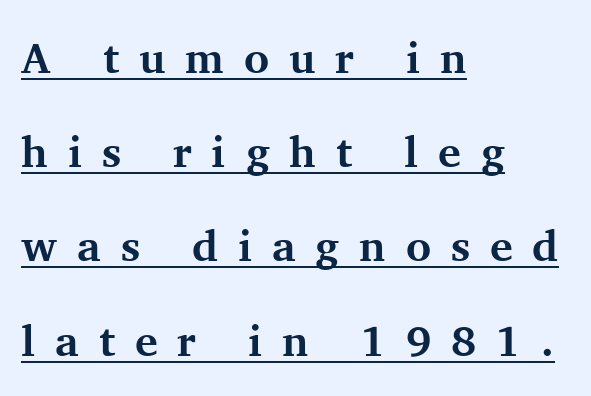
The paragraph shown leans on its left margin. Each line of the rendering has a horizontal stroke beneath the glyphs. Caption: bold face, heavy strokes. Tracking here is generous; glyphs stand well apart from one another.
